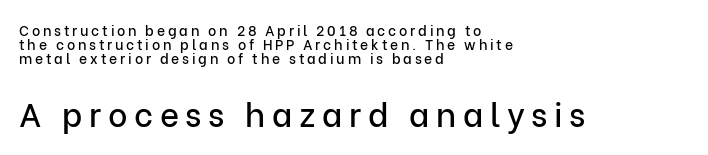
The image shows 33 px sans-serif type, upright; set left-aligned, tight line spacing (0.99x), unusually wide letter spacing (+0.2 em), not underlined; the second (bottom) block is 2.36x larger; low stroke contrast and a medium x-height.
